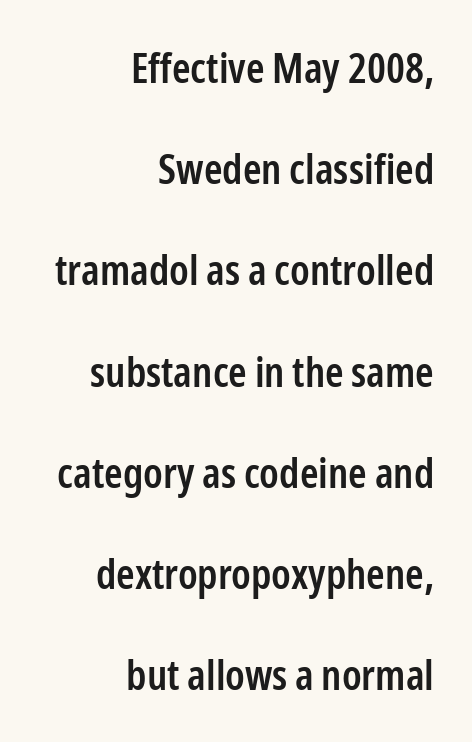
Q: Is the text bold? A: Semi-bold.
Q: Is the text italic (slanted)? A: No, it is upright.
Q: Is the typeface a serif or a sans-serif typeface? A: Sans-serif.
Q: Is the text underlined? A: No.
Q: How is the paragraph aligned? A: Right-aligned.
Q: Is the spacing between letters normal or unusually wide? A: Normal.
Q: Is the spacing between lines tight, normal or loose? A: Loose.
Q: Width (condensed, normal, or wide)? A: Condensed.
Q: Stroke contrast? A: Low.
Q: x-height? A: Medium.
Q: Monospaced? A: No.
